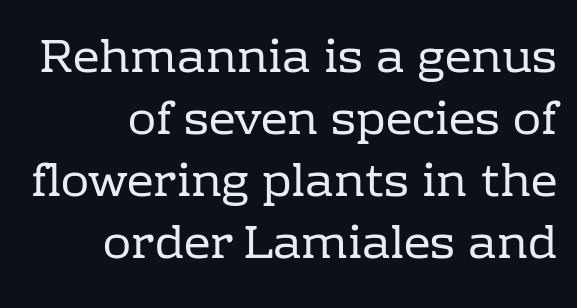
Q: Is the text bold? A: No.
Q: Is the text italic (slanted)? A: No, it is upright.
Q: Is the typeface a serif or a sans-serif typeface? A: Serif.
Q: Is the text underlined? A: No.
Q: How is the paragraph aligned? A: Right-aligned.
Q: Is the spacing between letters normal or unusually wide? A: Normal.
Q: Is the spacing between lines tight, normal or loose? A: Normal.
Q: Width (condensed, normal, or wide)? A: Normal.
Q: Stroke contrast? A: Low.
Q: x-height? A: Medium.
Q: Monospaced? A: No.
